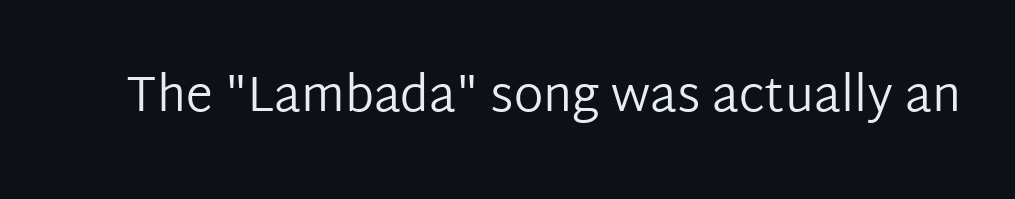
The image shows 49 px regular-weight sans-serif type, upright; set normal letter spacing, not underlined; low stroke contrast and a medium x-height.
